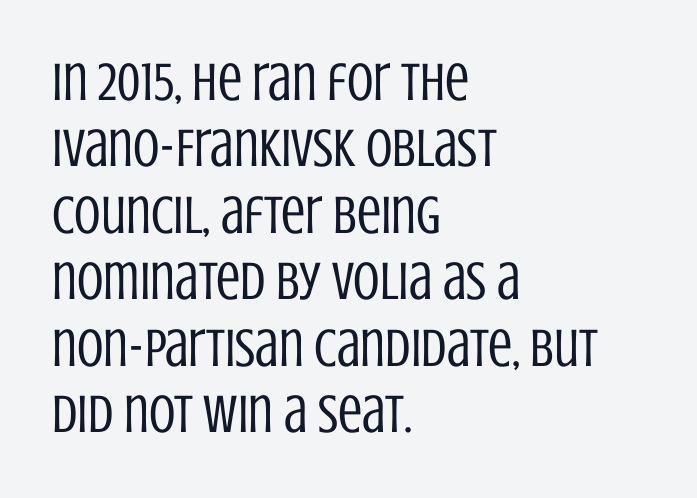
Q: Is the text bold? A: No.
Q: Is the text italic (slanted)? A: No, it is upright.
Q: Is the typeface a serif or a sans-serif typeface? A: Sans-serif.
Q: Is the text underlined? A: No.
Q: How is the paragraph aligned? A: Left-aligned.
Q: Is the spacing between letters normal or unusually wide? A: Normal.
Q: Width (condensed, normal, or wide)? A: Condensed.
Q: Stroke contrast? A: Low.
Q: x-height? A: Large.
Q: Monospaced? A: No.
